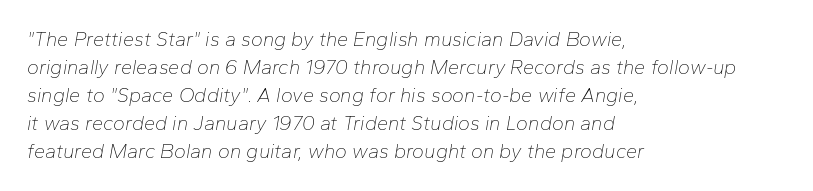
The image shows 20 px text type, italic (leaning right); set left-aligned, normal line spacing (1.4x), normal letter spacing, not underlined.
